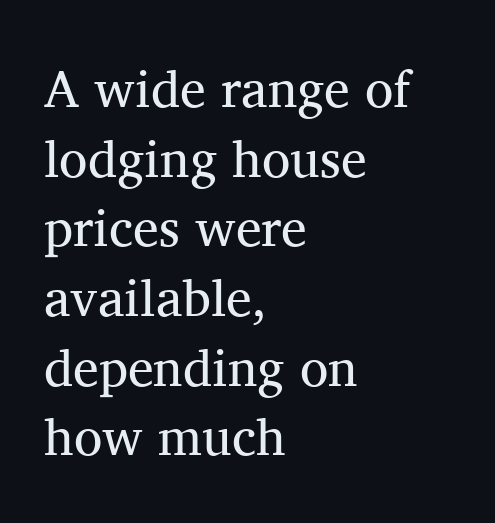
The passage is arranged the way most books set body copy — flush left. Honestly, the row spacing looks completely unremarkable. A clean baseline with only descenders dipping below it. A typesetter would mark this as roman, not italic.
